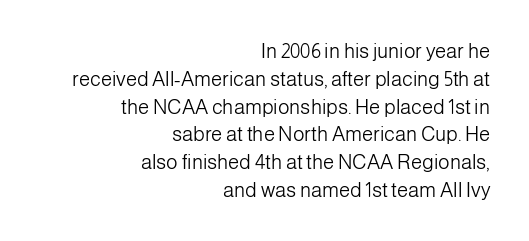
Honestly, the letter spacing is just normal — you wouldn't notice it. The string is rendered with underlining switched off. The text block is weighted toward the right margin, trailing off unevenly leftward. The letterforms sit at book weight or below. Regarding leading, the lines here are spaced in the standard way. The lettering stays uniformly vertical, giving the passage a roman look.
